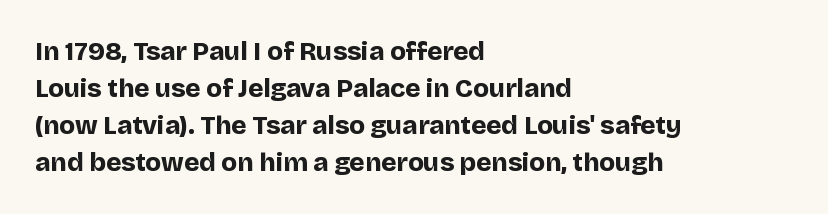
{"italic": "no", "bold": "yes", "underline": "no", "align": "left", "line_spacing": "normal", "line_spacing_ratio": 1.42, "letter_spacing": "normal", "letter_spacing_em": 0.0, "glyph_px": 26}
